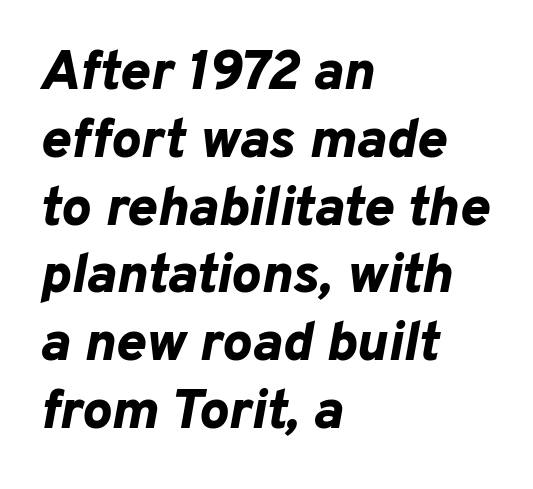
The image shows 56 px bold type, italic (leaning right); set left-aligned, line spacing 1.21x, normal letter spacing, not underlined; low stroke contrast and a medium x-height.
